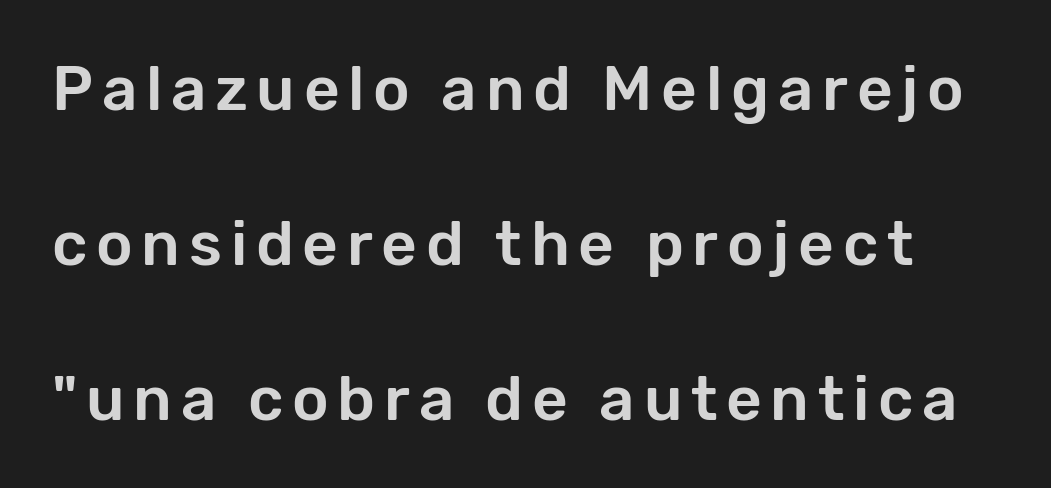
Think of a printed novel: that variable character pitch is what you see here. No word sits above an underline. You can tell it's not italic because the verticals are truly vertical. The designer dialed line spacing up above the default. The font family rendered here belongs to the sans-serif group.
